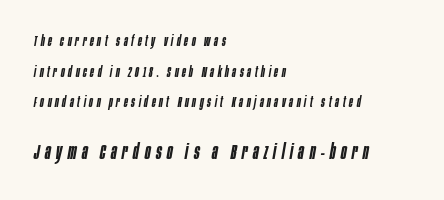
The specimen omits any rule beneath the text block's lines. The passage shown is semibold, sitting just below true bold. Notice how the stems are inclined rather than vertical — that's the hallmark of italics. Does extra space separate the letters? Yes, quite a lot of it. Small over large — that's the arrangement of the two blocks here. Every row of glyphs begins at an identical x-position on the left.
